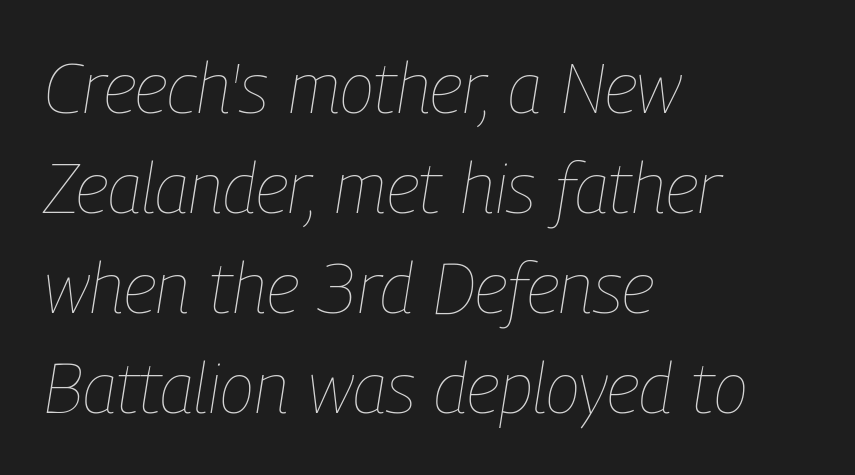
The rendering applies a slant to the glyphs. The rendering anchors every line to the left-hand side. The letters look calm and open, with moderate or lighter stems. Nobody touched the tracking dial on this one. The words here are not underlined.
